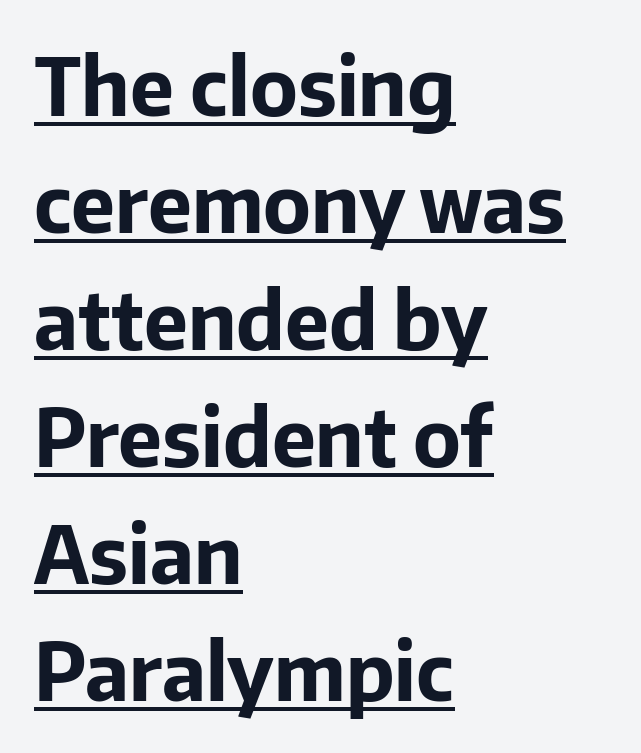
{"serif": "no", "italic": "no", "bold": "yes", "weight": "bold", "width": "normal", "stroke_contrast": "low", "x_height": "medium", "monospaced": "no", "underline": "yes", "align": "left", "line_spacing": "normal", "line_spacing_ratio": 1.48, "letter_spacing": "normal", "letter_spacing_em": 0.0, "glyph_px": 79}
